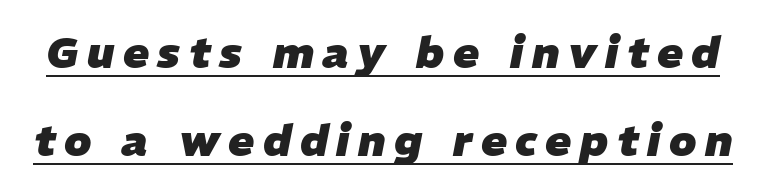
The image shows 43 px heavy type, italic (leaning right); set loose line spacing (2.04x), unusually wide letter spacing (+0.2 em), underlined; low stroke contrast and a medium x-height.
